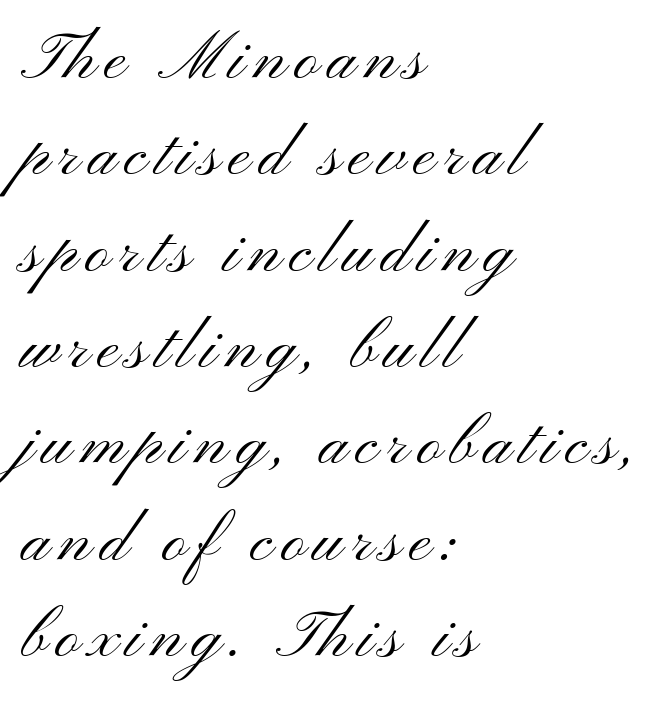
Q: Is the text bold? A: No.
Q: Is the text italic (slanted)? A: Yes.
Q: Is the typeface a serif or a sans-serif typeface? A: Sans-serif.
Q: Is the text underlined? A: No.
Q: How is the paragraph aligned? A: Left-aligned.
Q: Is the spacing between lines tight, normal or loose? A: Normal.
Q: Width (condensed, normal, or wide)? A: Wide.
Q: Stroke contrast? A: Medium.
Q: x-height? A: Small.
Q: Monospaced? A: No.
